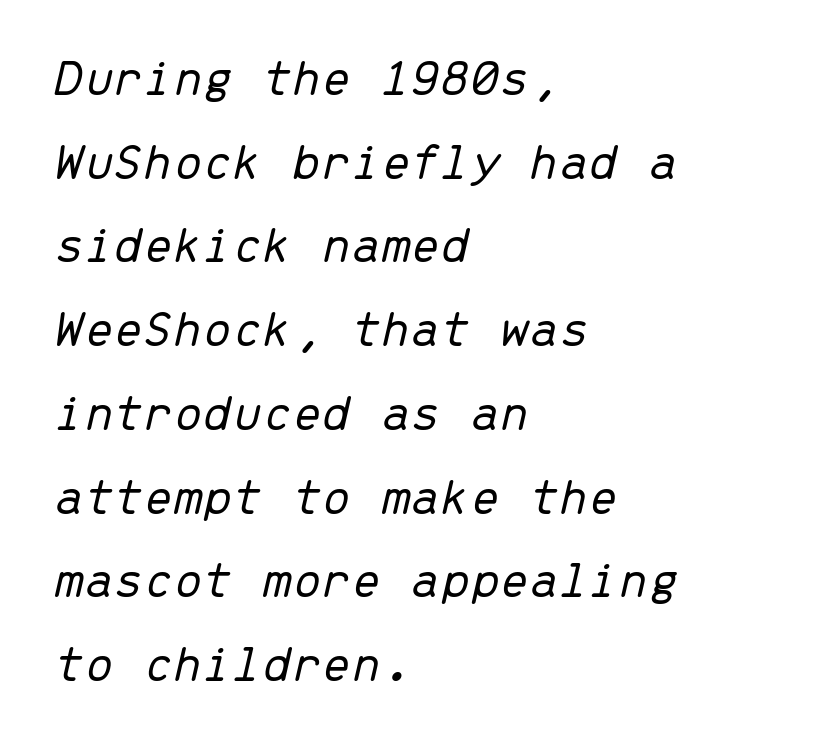
The image shows 53 px light type, italic (leaning right), monospaced; set left-aligned, normal line spacing (1.58x), normal letter spacing, not underlined; low stroke contrast and a medium x-height.
